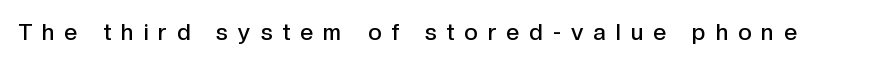
Ordinary non-slanted type is in use. In terms of weight, the rendering is demibold, just under bold. Underline: absent. Tracking here is generous; glyphs stand well apart from one another.
